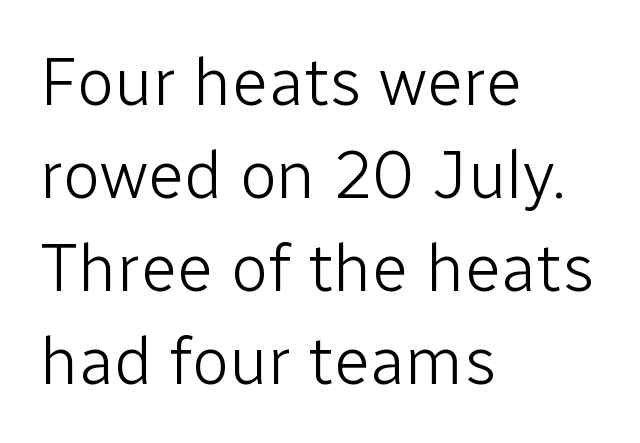
Q: Is the text bold? A: No.
Q: Is the text italic (slanted)? A: No, it is upright.
Q: Is the typeface a serif or a sans-serif typeface? A: Sans-serif.
Q: Is the text underlined? A: No.
Q: How is the paragraph aligned? A: Left-aligned.
Q: Is the spacing between letters normal or unusually wide? A: Normal.
Q: Is the spacing between lines tight, normal or loose? A: Normal.
Q: Width (condensed, normal, or wide)? A: Normal.
Q: Stroke contrast? A: Low.
Q: x-height? A: Medium.
Q: Monospaced? A: No.
